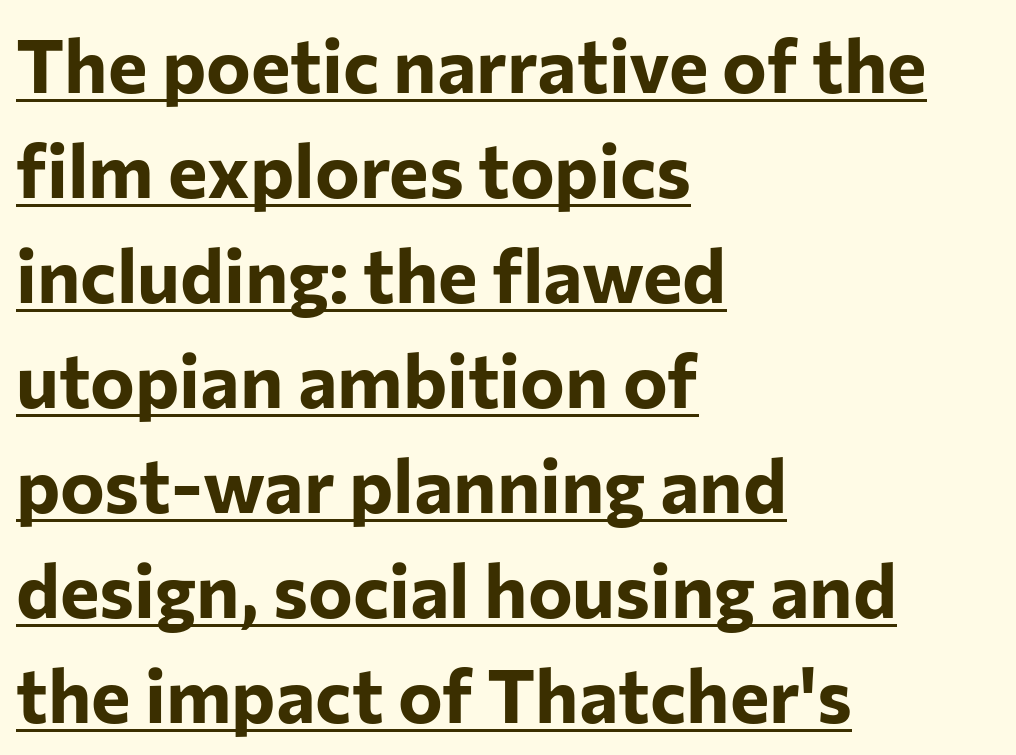
Q: Is the text bold? A: Yes.
Q: Is the text italic (slanted)? A: No, it is upright.
Q: Is the typeface a serif or a sans-serif typeface? A: Sans-serif.
Q: Is the text underlined? A: Yes.
Q: How is the paragraph aligned? A: Left-aligned.
Q: Is the spacing between letters normal or unusually wide? A: Normal.
Q: Is the spacing between lines tight, normal or loose? A: Normal.
Q: Width (condensed, normal, or wide)? A: Normal.
Q: Stroke contrast? A: Low.
Q: x-height? A: Medium.
Q: Monospaced? A: No.
